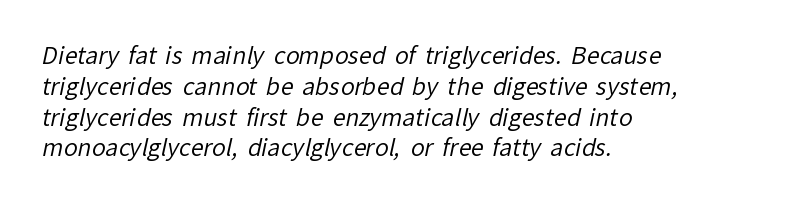
The image shows 23 px text type; set left-aligned, normal line spacing (1.34x), normal letter spacing, not underlined.
